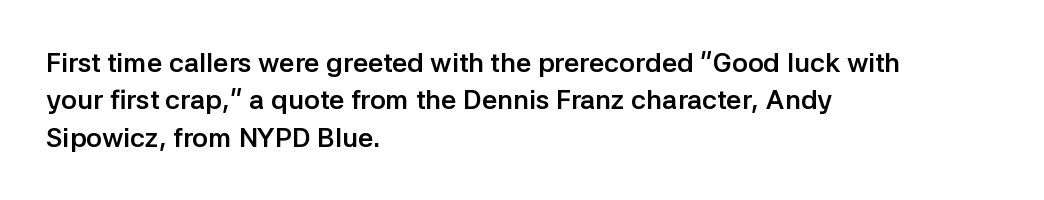
It's the straight-up-and-down kind of type. The lines are quadded left. Letter spacing: default. Rule under the text: the space is simply empty. The space between consecutive lines is moderate. Notice how thick the strokes are: this is what a full bold looks like.
